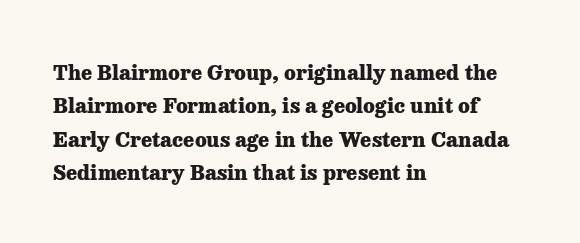
{"italic": "no", "bold": "yes", "underline": "no", "align": "left", "line_spacing": "normal", "line_spacing_ratio": 1.59, "letter_spacing": "normal", "letter_spacing_em": 0.0, "glyph_px": 21}
